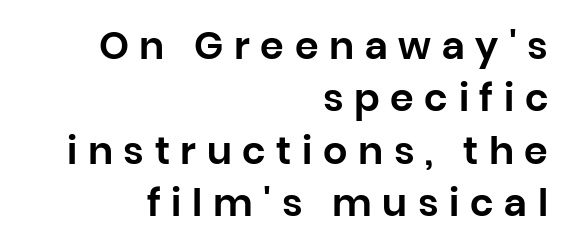
Q: Is the text italic (slanted)? A: No, it is upright.
Q: Is the typeface a serif or a sans-serif typeface? A: Sans-serif.
Q: Is the text underlined? A: No.
Q: How is the paragraph aligned? A: Right-aligned.
Q: Is the spacing between letters normal or unusually wide? A: Unusually wide.
Q: Is the spacing between lines tight, normal or loose? A: Normal.
Q: Width (condensed, normal, or wide)? A: Normal.
Q: Stroke contrast? A: Low.
Q: x-height? A: Large.
Q: Monospaced? A: No.
